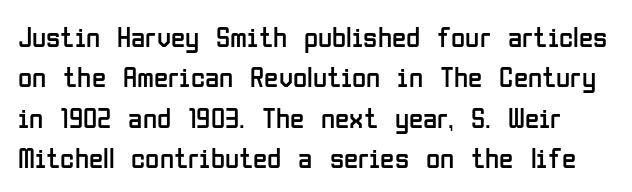
{"serif": "no", "italic": "no", "bold": "no", "weight": "regular", "width": "condensed", "stroke_contrast": "low", "x_height": "medium", "monospaced": "no", "underline": "no", "line_spacing": "normal", "line_spacing_ratio": 1.39, "letter_spacing": "normal", "letter_spacing_em": 0.0, "glyph_px": 29}
